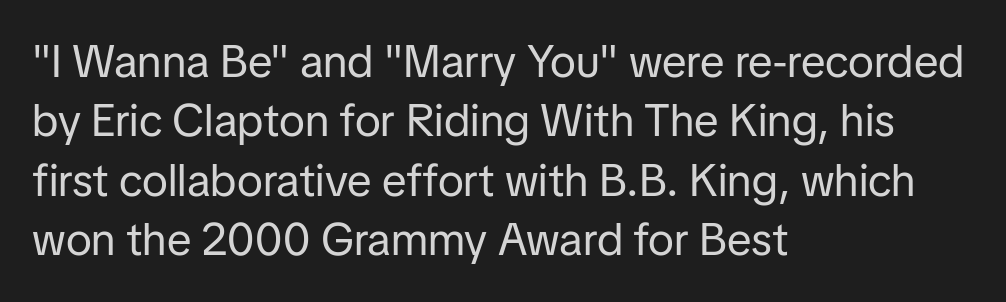
{"serif": "no", "italic": "no", "bold": "no", "weight": "regular", "width": "normal", "stroke_contrast": "low", "x_height": "medium", "monospaced": "no", "underline": "no", "align": "left", "line_spacing": "normal", "line_spacing_ratio": 1.32, "letter_spacing": "normal", "letter_spacing_em": 0.0, "glyph_px": 45}
